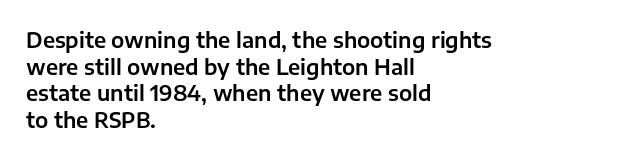
The image shows 21 px text type, upright; set left-aligned, normal line spacing (1.27x), normal letter spacing, not underlined.
